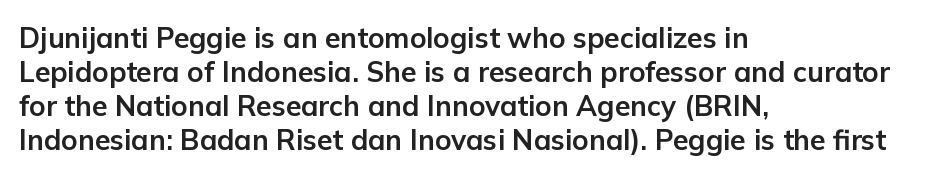
{"serif": "no", "italic": "no", "bold": "yes", "weight": "bold", "width": "normal", "stroke_contrast": "low", "x_height": "medium", "monospaced": "no", "underline": "no", "align": "left", "line_spacing_ratio": 1.21, "letter_spacing": "normal", "letter_spacing_em": 0.0, "glyph_px": 28}
